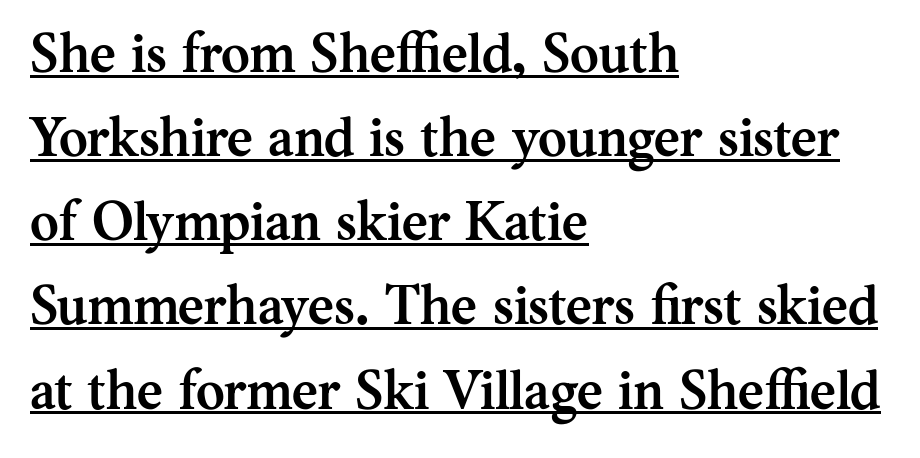
Reading down the block, your eye returns to a fixed left position each line. The rendering shows small feet on the letterforms — a serif design. Notice how the stems are strictly vertical — no italics here. Summary of weight: heavy, a full bold.
